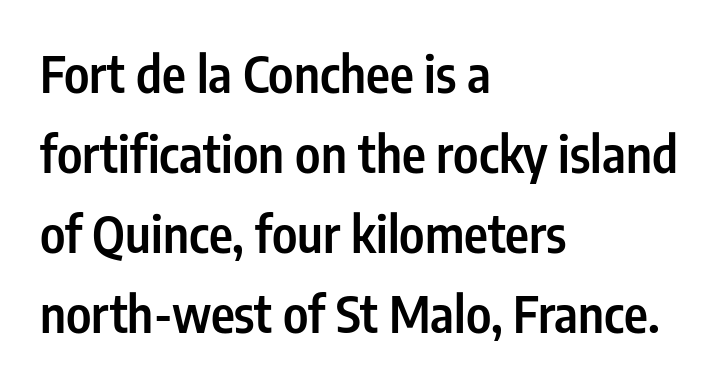
{"serif": "no", "italic": "no", "bold": "semi", "weight": "semibold", "width": "condensed", "stroke_contrast": "low", "x_height": "medium", "monospaced": "no", "underline": "no", "align": "left", "line_spacing": "normal", "line_spacing_ratio": 1.57, "letter_spacing": "normal", "letter_spacing_em": 0.0, "glyph_px": 51}
